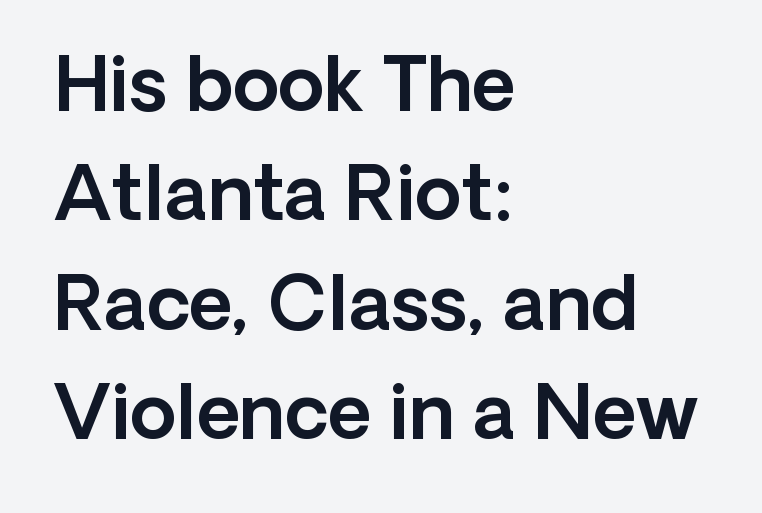
Q: Is the text italic (slanted)? A: No, it is upright.
Q: Is the typeface a serif or a sans-serif typeface? A: Sans-serif.
Q: Is the text underlined? A: No.
Q: How is the paragraph aligned? A: Left-aligned.
Q: Is the spacing between letters normal or unusually wide? A: Normal.
Q: Is the spacing between lines tight, normal or loose? A: Normal.
Q: Width (condensed, normal, or wide)? A: Normal.
Q: x-height? A: Medium.
Q: Monospaced? A: No.
